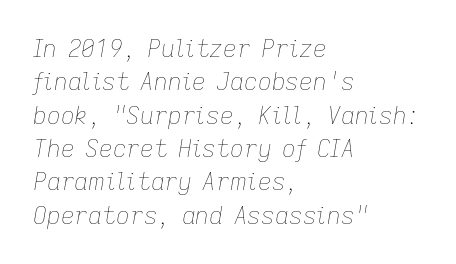
The gaps between neighbouring characters are ordinary and unremarkable. The lettering tilts uniformly, giving the passage an italic look. Short and long lines alike share a common starting point at left. Summary of vertical rhythm: regular, with standard interline spacing. The passage shown is not bold in any degree. The baseline area is clear.
